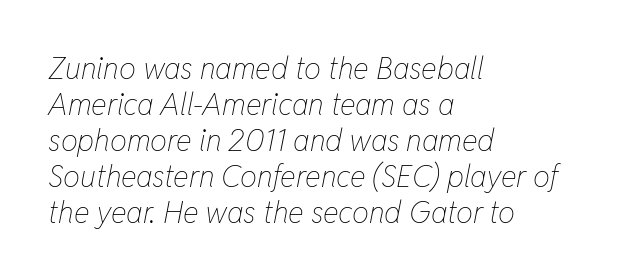
Q: Is the text bold? A: No.
Q: Is the text italic (slanted)? A: Yes, it leans right by about 11 degrees.
Q: Is the text underlined? A: No.
Q: How is the paragraph aligned? A: Left-aligned.
Q: Is the spacing between letters normal or unusually wide? A: Normal.
Q: Width (condensed, normal, or wide)? A: Condensed.
Q: Stroke contrast? A: Low.
Q: x-height? A: Medium.
Q: Monospaced? A: No.
